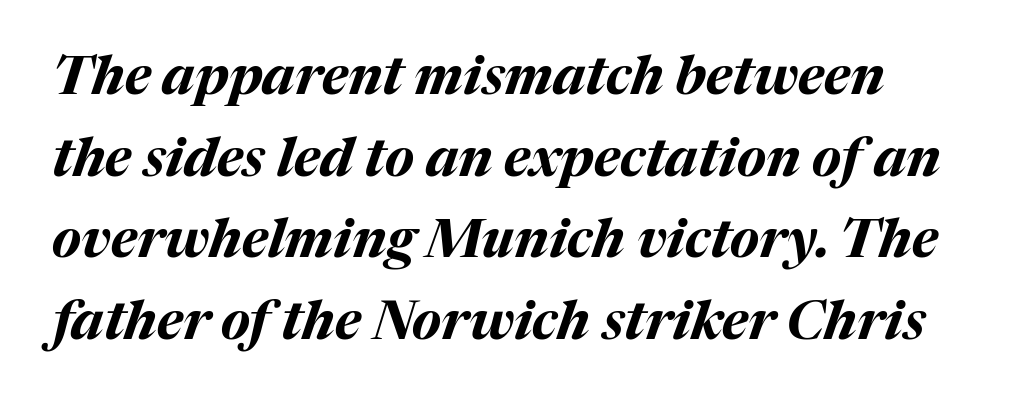
{"italic": "yes", "lean": "right", "slant_degrees": 17, "bold": "yes", "weight": "bold", "width": "normal", "stroke_contrast": "medium", "x_height": "medium", "monospaced": "no", "underline": "no", "line_spacing": "normal", "line_spacing_ratio": 1.51, "letter_spacing": "normal", "letter_spacing_em": 0.0, "glyph_px": 54}
